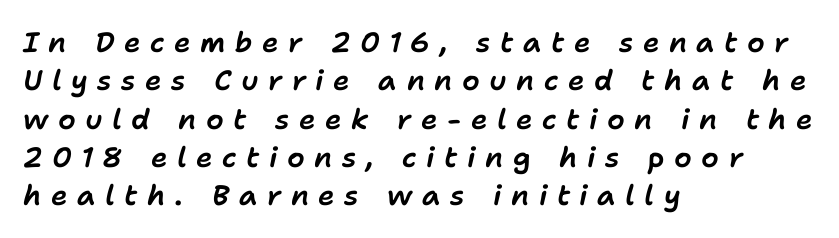
In CSS terms this would be text-align: left. This rendering widens character spacing well past its baseline value. Tall strokes in this sample are angled rather than plumb. Each letter keeps its own natural width here, so spacing adapts to shape. The passage shown stacks its lines at a standard gap. The gap between lines stays unmarked.
